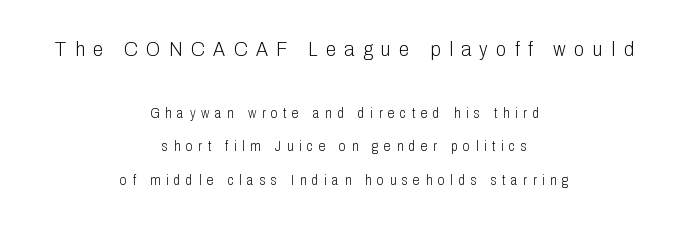
Q: Is the text bold? A: No.
Q: Is the text italic (slanted)? A: No, it is upright.
Q: Is the text underlined? A: No.
Q: How is the paragraph aligned? A: Centered.
Q: Is the spacing between letters normal or unusually wide? A: Unusually wide.
Q: Is the spacing between lines tight, normal or loose? A: Loose.
Q: Which block of text is set in a larger size, the first (top) or the second (bottom)? A: The first (top) one.
